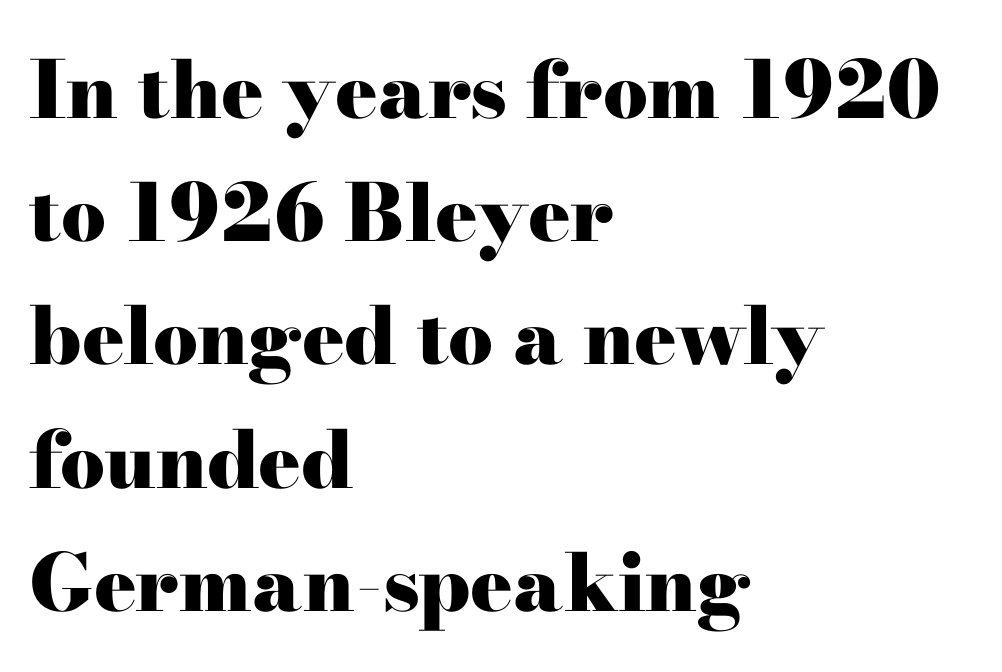
Font category for this specimen: serif. Is the block centered? No — it sits flush against the left margin. Check the space under the baseline: it is left empty. Italic: no, the glyphs are upright roman. This sample keeps an unexceptional amount of space between lines. Emphasis by weight is at full strength: bold.
